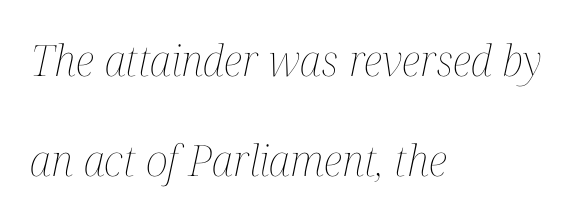
{"italic": "yes", "lean": "right", "slant_degrees": 12, "bold": "no", "weight": "thin", "width": "condensed", "stroke_contrast": "medium", "x_height": "medium", "monospaced": "no", "underline": "no", "align": "left", "line_spacing": "loose", "line_spacing_ratio": 2.32, "letter_spacing": "normal", "letter_spacing_em": 0.0, "glyph_px": 43}
